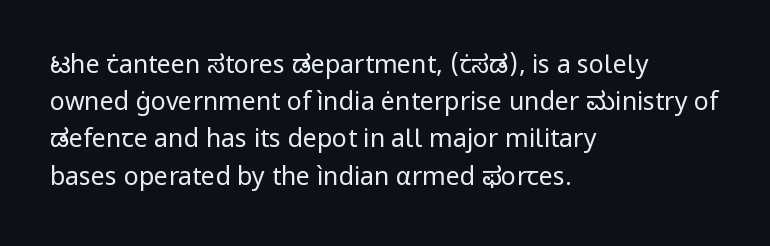
Each new line begins a customary step beneath the previous one. In CSS terms this would be text-align: left. Every character sits straight up, as roman type does. Inter-character spacing is left at the font's built-in metrics.
